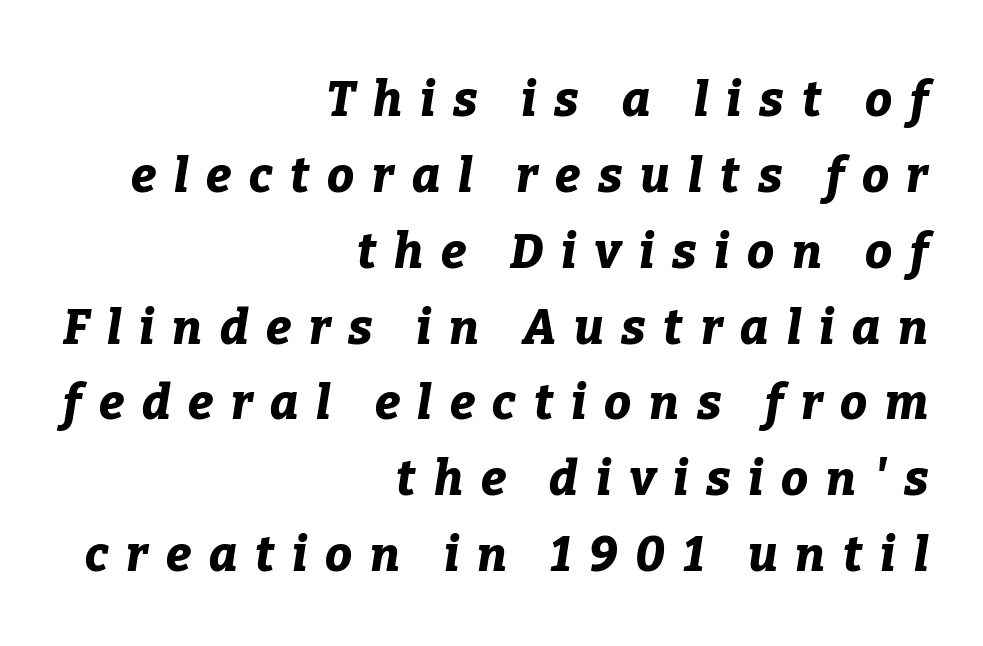
Q: Is the text bold? A: Yes.
Q: Is the text italic (slanted)? A: Yes, it leans right by about 9 degrees.
Q: Is the text underlined? A: No.
Q: How is the paragraph aligned? A: Right-aligned.
Q: Is the spacing between letters normal or unusually wide? A: Unusually wide.
Q: Is the spacing between lines tight, normal or loose? A: Normal.
Q: Width (condensed, normal, or wide)? A: Normal.
Q: Stroke contrast? A: Low.
Q: x-height? A: Medium.
Q: Monospaced? A: No.
